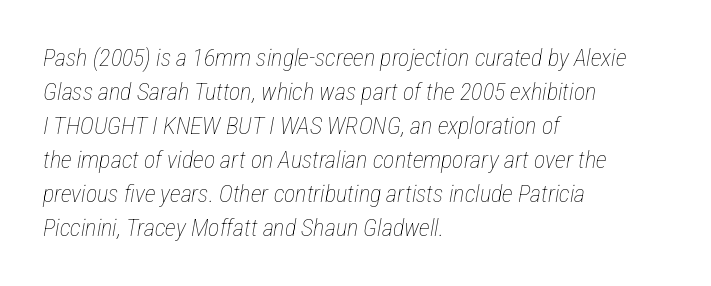
The image shows 24 px text type, italic (leaning right); set left-aligned, normal line spacing (1.42x), normal letter spacing, not underlined.
